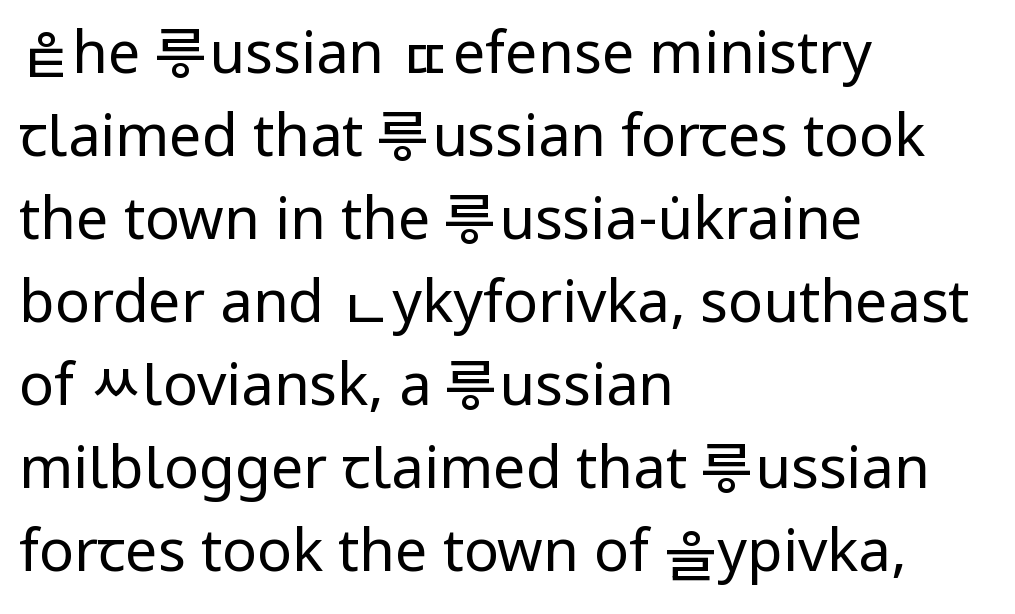
Does the leading feel generous? No, just average. Descenders hang freely into open space. You could call the tracking neutral — neither tight nor loose. These lines are rendered in a variable-pitch font.
